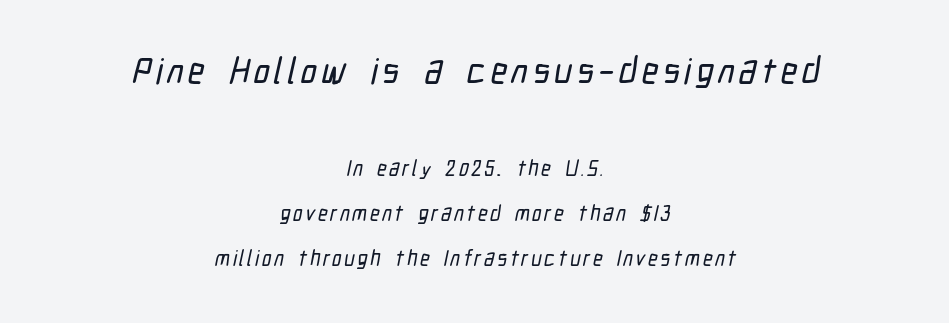
Plain, unruled lines of type. Visually, the top section dominates because its glyphs are scaled up. Proportional: the letters do not fall into vertical columns. If you folded the block vertically in half, each line would mirror itself in length. Regarding leading, the lines here are spaced well apart. The font family rendered here belongs to the sans-serif group.
